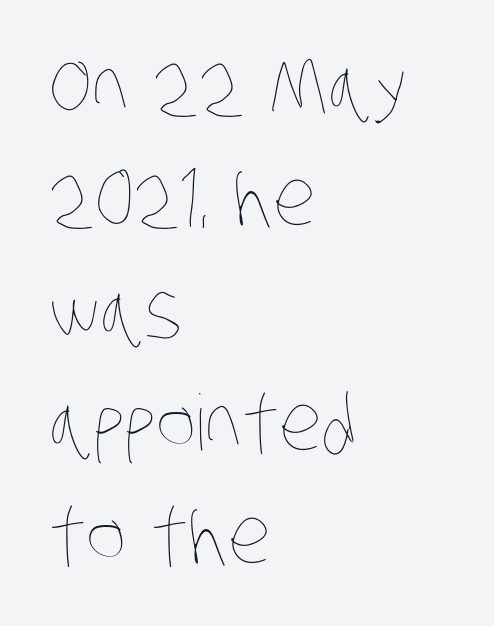
{"bold": "no", "weight": "thin", "width": "condensed", "stroke_contrast": "low", "x_height": "large", "monospaced": "no", "underline": "no", "align": "left", "line_spacing": "normal", "line_spacing_ratio": 1.46, "letter_spacing": "normal", "letter_spacing_em": 0.0, "glyph_px": 77}
